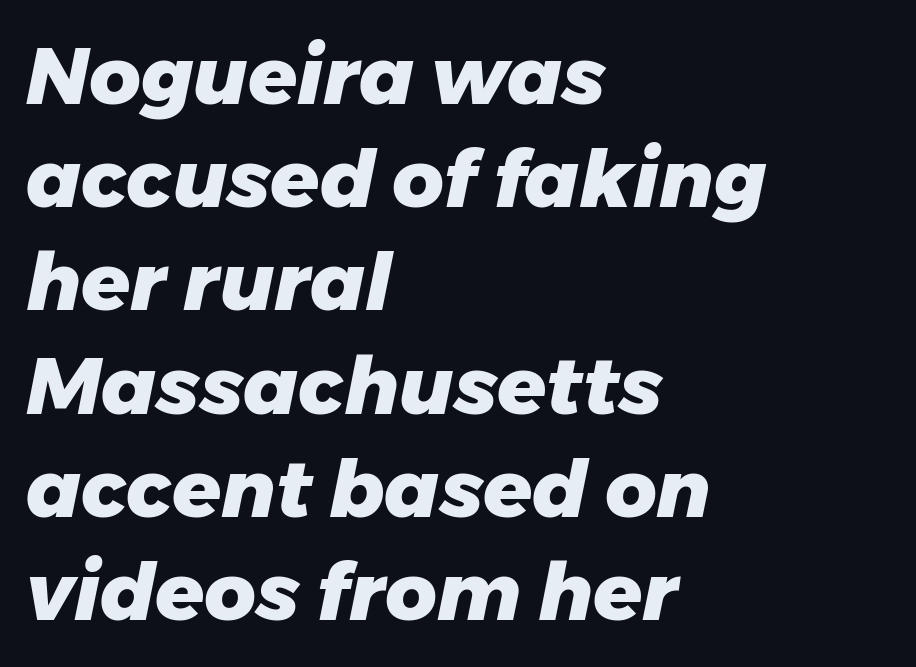
One glance says typical: line gaps are just what's usual. These lines were composed using italics. Looks like regular typesetting: each glyph gets only the width it needs. Teacher's note: observe the even left margin — that is flush-left alignment. The font is running at its bold setting.
